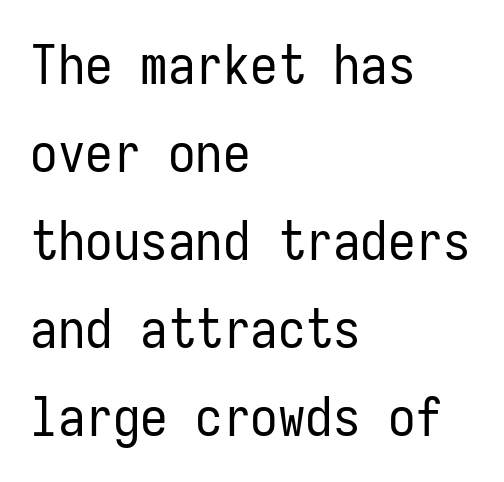
{"serif": "no", "italic": "no", "bold": "no", "weight": "regular", "width": "condensed", "stroke_contrast": "low", "x_height": "medium", "monospaced": "yes", "underline": "no", "align": "left", "line_spacing": "normal", "line_spacing_ratio": 1.6, "letter_spacing": "normal", "letter_spacing_em": 0.0, "glyph_px": 55}
